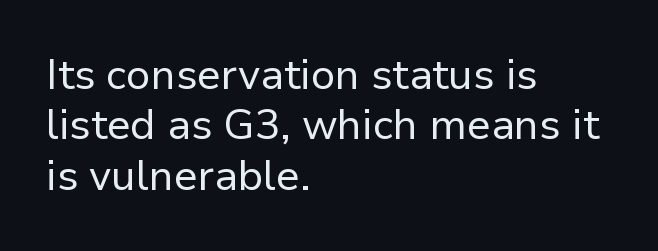
The passage shown is typed in a proportional face where columns would drift. Caption: multi-line text, flush left, ragged right. Compared with typical body copy, the letter spacing here is the same. Stems here are at most as thick as an everyday book face. The face used here is a sans, in the tradition of grotesques and geometrics. Does the lettering tilt? It doesn't — this is upright.
